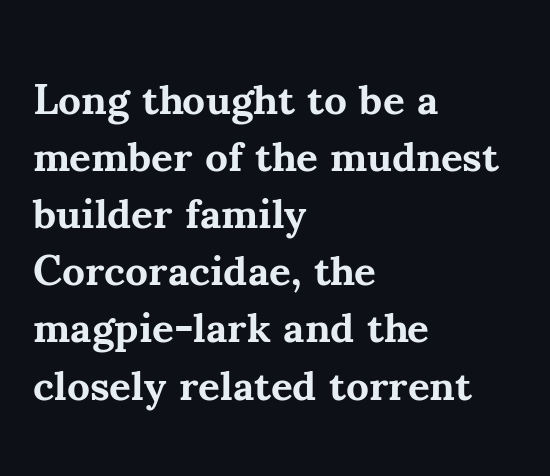
{"serif": "yes", "italic": "no", "bold": "yes", "weight": "bold", "width": "normal", "stroke_contrast": "medium", "x_height": "small", "monospaced": "no", "underline": "no", "align": "left", "line_spacing": "normal", "line_spacing_ratio": 1.36, "letter_spacing": "normal", "letter_spacing_em": 0.0, "glyph_px": 42}
